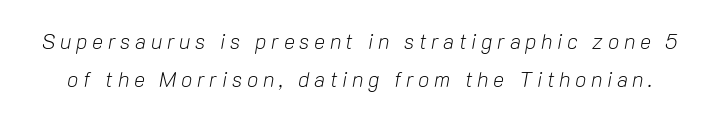
The image shows 21 px text type, italic (leaning right); set line spacing 1.8x, unusually wide letter spacing (+0.22 em), not underlined.
